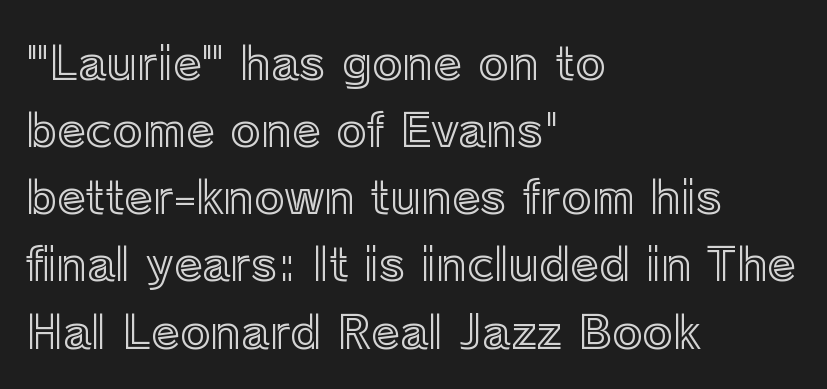
Q: Is the text italic (slanted)? A: No, it is upright.
Q: Is the text underlined? A: No.
Q: How is the paragraph aligned? A: Left-aligned.
Q: Is the spacing between letters normal or unusually wide? A: Normal.
Q: Is the spacing between lines tight, normal or loose? A: Normal.
Q: Width (condensed, normal, or wide)? A: Normal.
Q: x-height? A: Medium.
Q: Monospaced? A: No.
